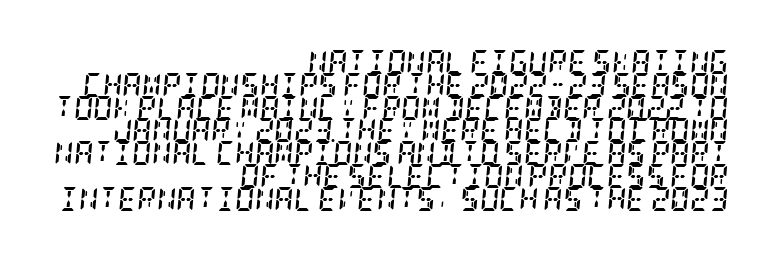
The image shows 24 px bold type, italic (leaning right); set right-aligned, tight line spacing (0.95x), normal letter spacing, not underlined.
